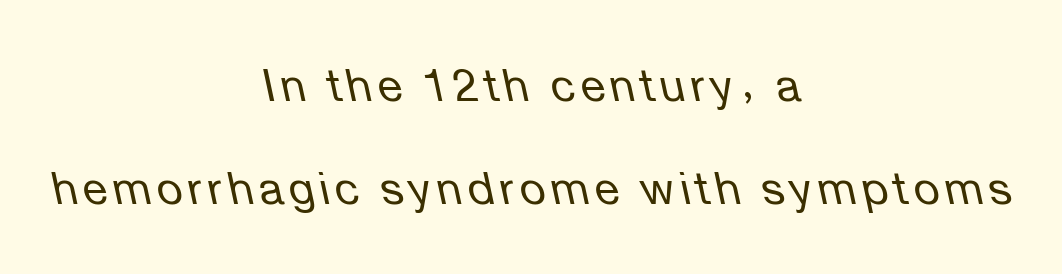
{"italic": "yes", "lean": "left", "slant_degrees": 12, "bold": "no", "weight": "regular", "width": "normal", "stroke_contrast": "low", "x_height": "medium", "monospaced": "no", "underline": "no", "align": "center", "line_spacing": "loose", "line_spacing_ratio": 2.28, "glyph_px": 45}
